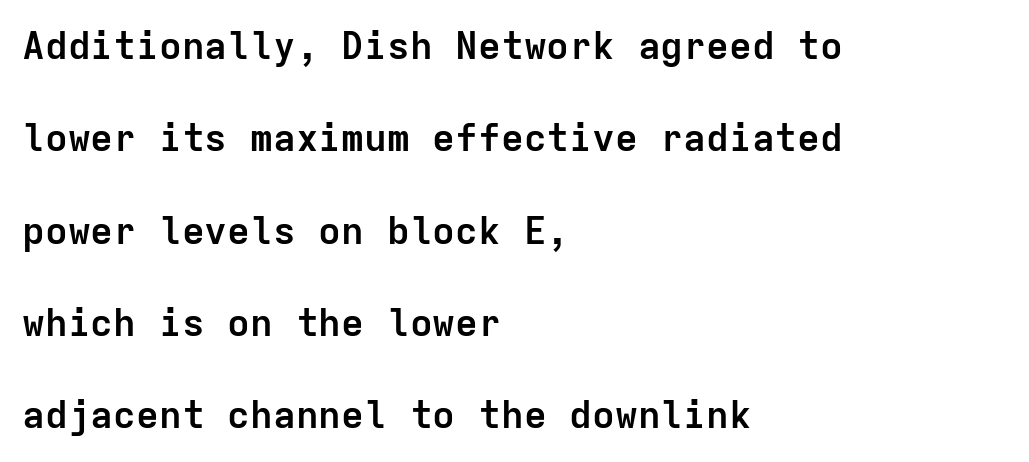
The image shows 38 px semibold sans-serif type, upright, monospaced; set left-aligned, loose line spacing (2.43x), normal letter spacing, not underlined; low stroke contrast and a medium x-height.
